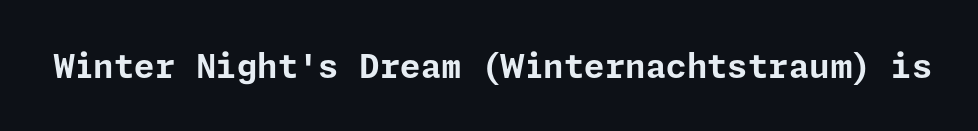
The image shows 33 px bold sans-serif type, upright; set normal letter spacing, not underlined; low stroke contrast and a medium x-height.
